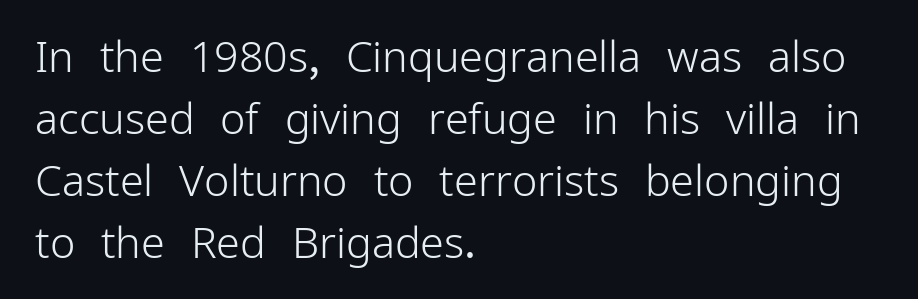
This sample uses plain, unmodified letter spacing. The typesetting does not lean heavy: it is not bold. The glyphs in this specimen are sans serif. The face used here is proportionally spaced, like ordinary book or web type. Descenders are the only things crossing below the line. Vertically, the passage feels balanced, rows spaced as you'd expect.
